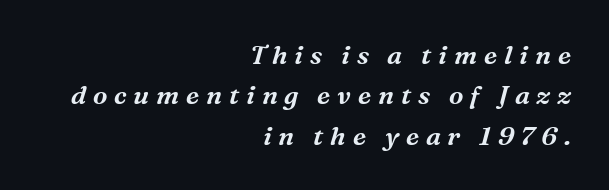
This sample is right-justified, so line beginnings fall wherever the words allow. The rendering applies a slant to the glyphs. The rows are spaced the way most documents space them. Loose tracking; the words dissolve into strings of separated letters. Bare-footed words on every line.
